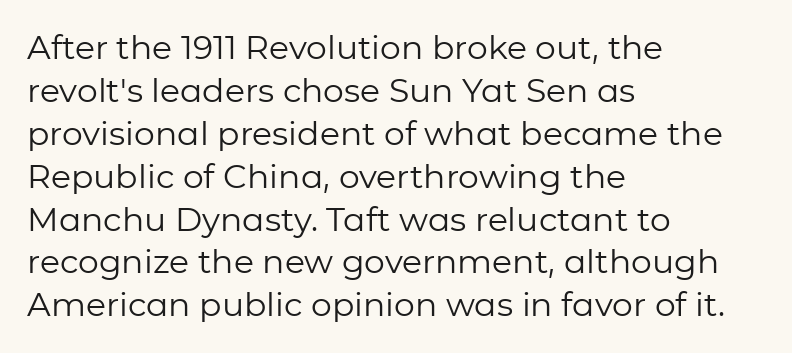
The image shows 33 px regular-weight sans-serif type, upright; set left-aligned, normal line spacing (1.3x), normal letter spacing, not underlined; low stroke contrast and a medium x-height.
